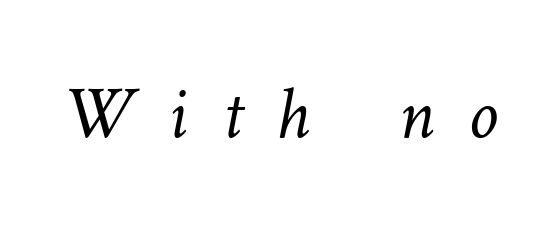
Q: Is the text bold? A: No.
Q: Is the text underlined? A: No.
Q: Is the spacing between letters normal or unusually wide? A: Unusually wide.
Q: Width (condensed, normal, or wide)? A: Normal.
Q: Stroke contrast? A: Low.
Q: x-height? A: Medium.
Q: Monospaced? A: No.
